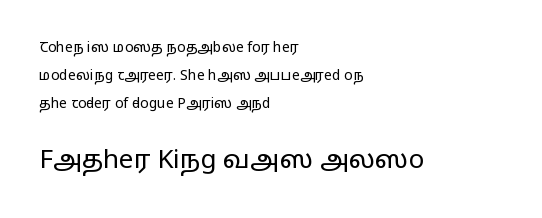
{"italic": "no", "bold": "no", "underline": "no", "align": "left", "line_spacing": "loose", "line_spacing_ratio": 2.0, "letter_spacing": "normal", "letter_spacing_em": 0.0, "larger_block": "second", "size_ratio": 1.86, "glyph_px": 26}
